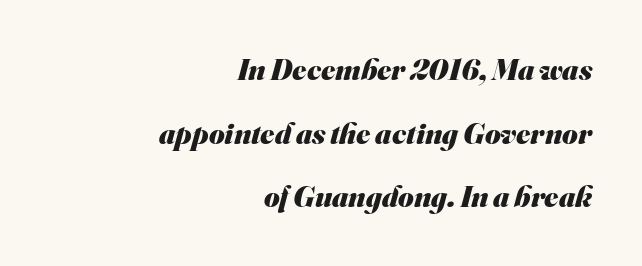
{"serif": "no", "bold": "yes", "weight": "heavy", "width": "normal", "stroke_contrast": "medium", "x_height": "small", "monospaced": "no", "underline": "no", "align": "right", "line_spacing": "loose", "line_spacing_ratio": 2.12, "letter_spacing": "normal", "letter_spacing_em": 0.0, "glyph_px": 30}
